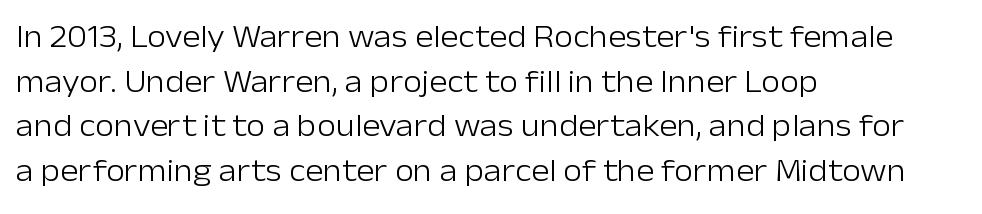
Q: Is the text bold? A: No.
Q: Is the text italic (slanted)? A: No, it is upright.
Q: Is the typeface a serif or a sans-serif typeface? A: Sans-serif.
Q: Is the text underlined? A: No.
Q: How is the paragraph aligned? A: Left-aligned.
Q: Is the spacing between letters normal or unusually wide? A: Normal.
Q: Is the spacing between lines tight, normal or loose? A: Normal.
Q: Width (condensed, normal, or wide)? A: Normal.
Q: Stroke contrast? A: Low.
Q: x-height? A: Medium.
Q: Monospaced? A: No.
